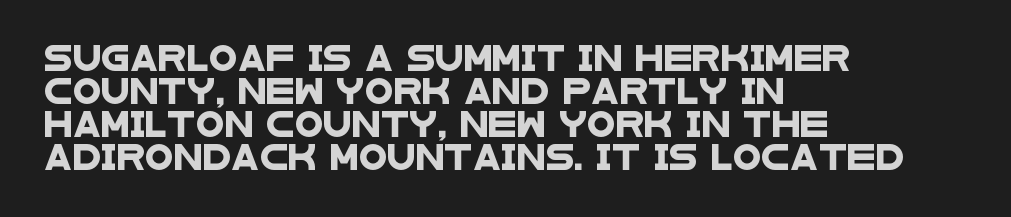
The image shows 26 px text type; set left-aligned, normal line spacing (1.27x), normal letter spacing, not underlined.
